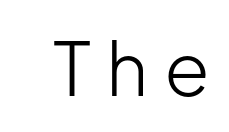
Students, note that the glyphs here are deliberately spaced far apart. If you drew a line through each stem, it would be perfectly vertical. Note the varied advance widths — an 'i' is clearly narrower than an 'm'. The baseline area is clear.
